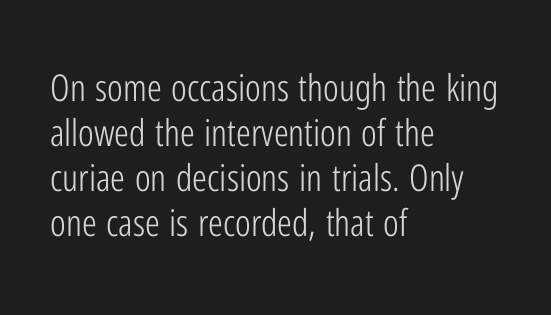
Q: Is the text bold? A: No.
Q: Is the text italic (slanted)? A: No, it is upright.
Q: Is the typeface a serif or a sans-serif typeface? A: Sans-serif.
Q: Is the text underlined? A: No.
Q: How is the paragraph aligned? A: Left-aligned.
Q: Is the spacing between letters normal or unusually wide? A: Normal.
Q: Width (condensed, normal, or wide)? A: Condensed.
Q: Stroke contrast? A: Low.
Q: x-height? A: Medium.
Q: Monospaced? A: No.
